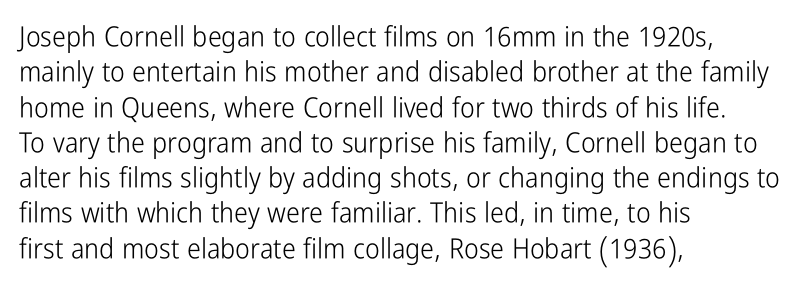
Q: Is the text bold? A: No.
Q: Is the text italic (slanted)? A: No, it is upright.
Q: Is the typeface a serif or a sans-serif typeface? A: Sans-serif.
Q: Is the text underlined? A: No.
Q: How is the paragraph aligned? A: Left-aligned.
Q: Is the spacing between letters normal or unusually wide? A: Normal.
Q: Is the spacing between lines tight, normal or loose? A: Normal.
Q: Width (condensed, normal, or wide)? A: Condensed.
Q: Stroke contrast? A: Low.
Q: x-height? A: Medium.
Q: Monospaced? A: No.
